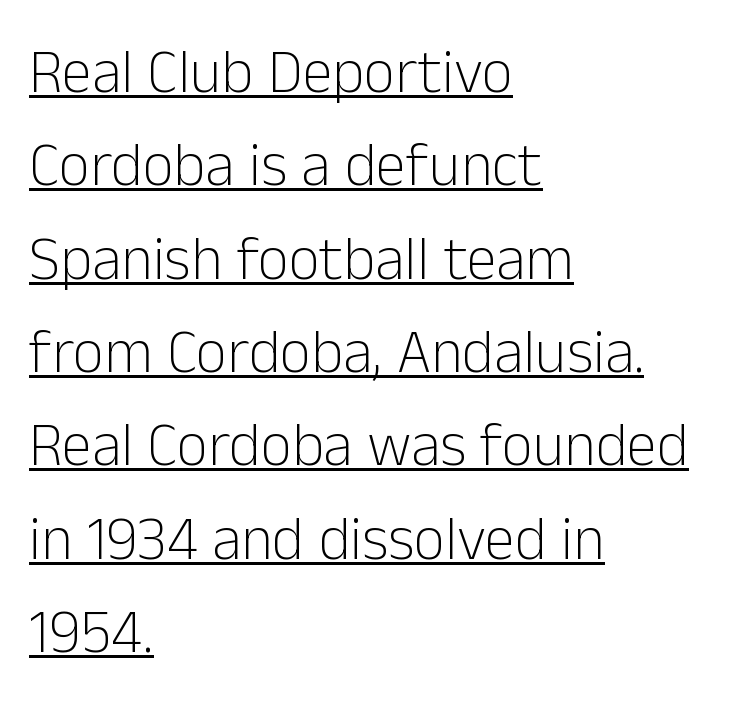
The font family rendered here belongs to the sans-serif group. Each stroke keeps to a modest, everyday thickness or less. The setting favours the left margin, as ordinary paragraphs usually do. Characters follow at the spacing the type designer built in.
